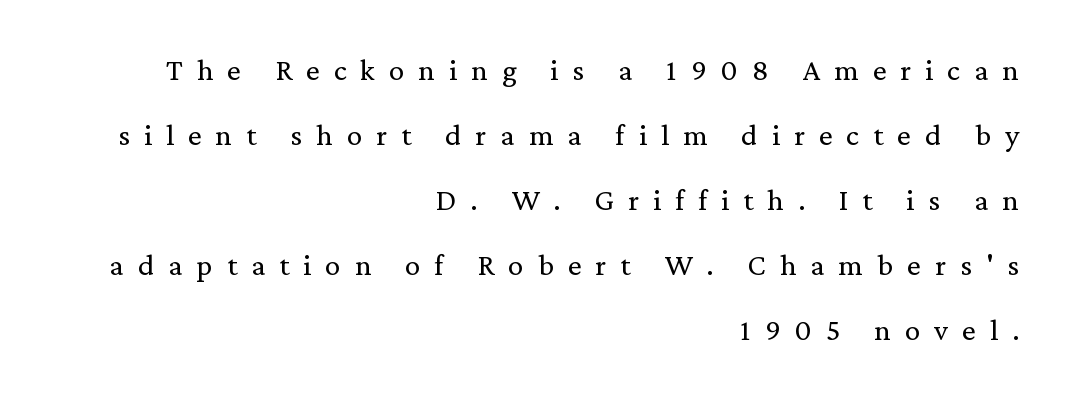
{"serif": "yes", "italic": "no", "bold": "no", "weight": "regular", "width": "normal", "stroke_contrast": "medium", "x_height": "medium", "monospaced": "no", "underline": "no", "align": "right", "line_spacing": "loose", "line_spacing_ratio": 2.1, "letter_spacing": "wide", "letter_spacing_em": 0.45, "glyph_px": 31}
